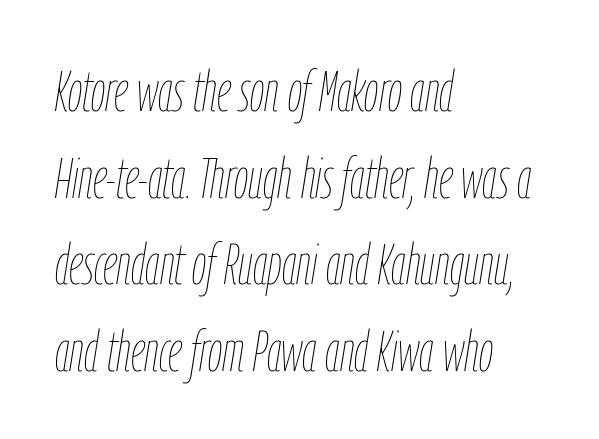
The image shows 57 px thin, condensed type, italic (leaning right); set left-aligned, normal line spacing (1.52x), normal letter spacing, not underlined; low stroke contrast and a medium x-height.
